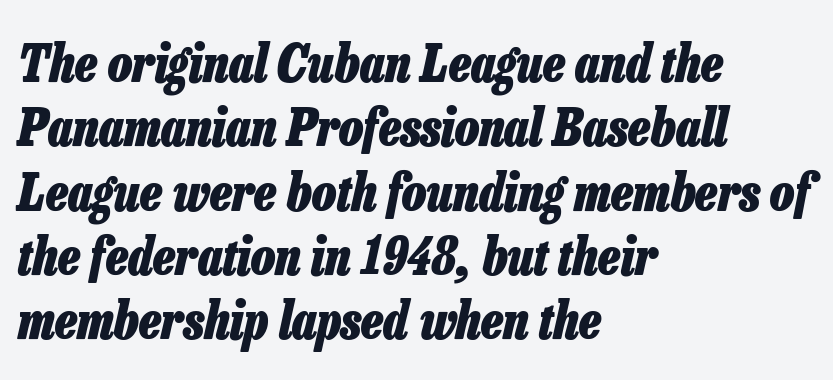
The image shows 51 px heavy, condensed type, italic (leaning right); set left-aligned, normal line spacing (1.26x), normal letter spacing, not underlined; low stroke contrast and a medium x-height.
